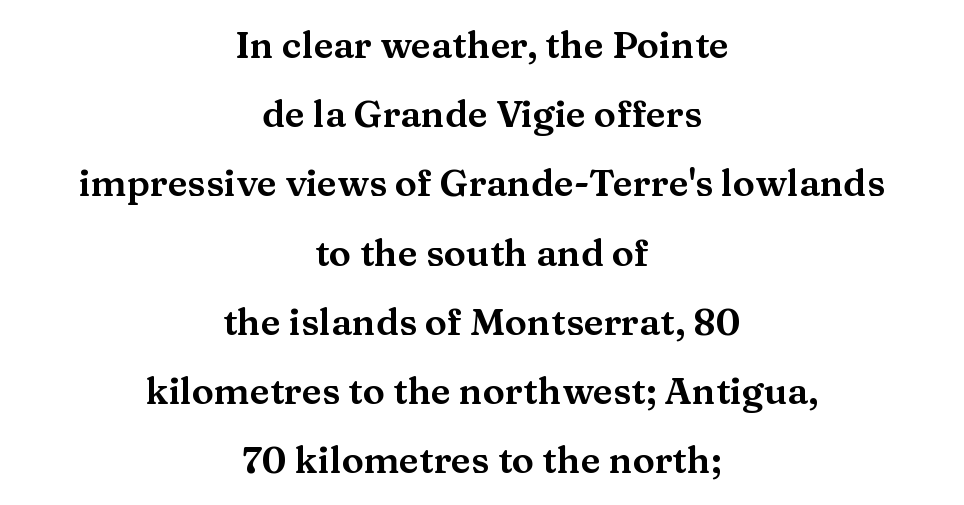
Q: Is the text italic (slanted)? A: No, it is upright.
Q: Is the typeface a serif or a sans-serif typeface? A: Serif.
Q: Is the text underlined? A: No.
Q: How is the paragraph aligned? A: Centered.
Q: Is the spacing between letters normal or unusually wide? A: Normal.
Q: Width (condensed, normal, or wide)? A: Wide.
Q: Stroke contrast? A: Medium.
Q: x-height? A: Medium.
Q: Monospaced? A: No.
